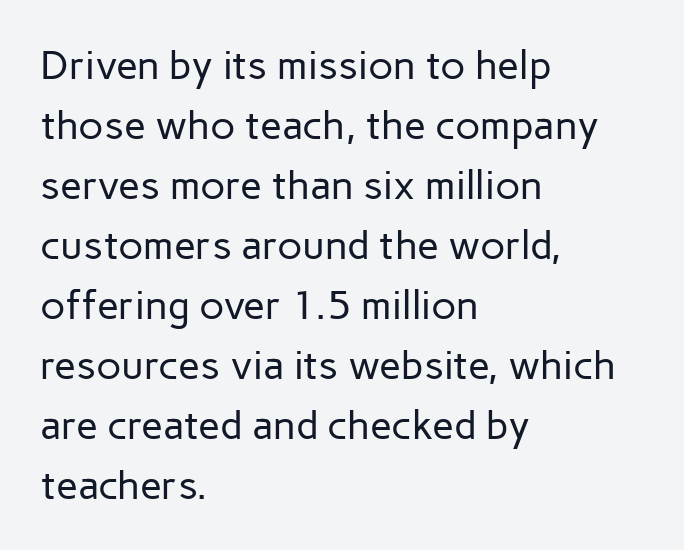
{"serif": "no", "italic": "no", "bold": "no", "weight": "regular", "width": "normal", "stroke_contrast": "low", "x_height": "medium", "monospaced": "no", "underline": "no", "align": "left", "line_spacing": "normal", "line_spacing_ratio": 1.5, "letter_spacing": "normal", "letter_spacing_em": 0.0, "glyph_px": 40}
